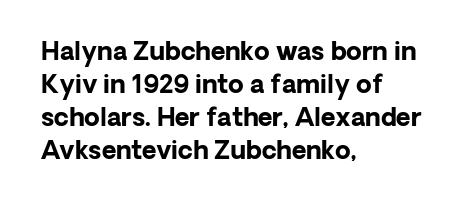
A full-strength bold gives these letters their thick strokes. The gaps between neighbouring characters are ordinary and unremarkable. The lines sit at an ordinary, default distance from one another. Descender tails drop into unmarked territory.
